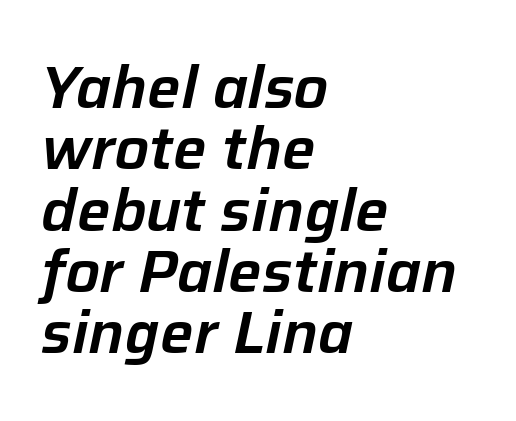
{"italic": "yes", "lean": "right", "slant_degrees": 12, "width": "normal", "stroke_contrast": "low", "x_height": "medium", "monospaced": "no", "underline": "no", "align": "left", "line_spacing": "tight", "line_spacing_ratio": 1.04, "letter_spacing": "normal", "letter_spacing_em": 0.0, "glyph_px": 59}
